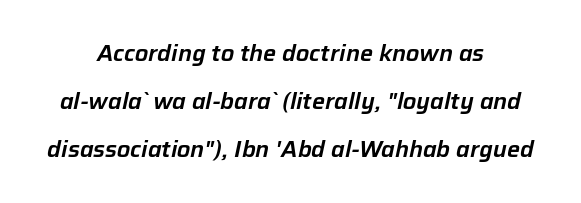
Glyph-to-glyph distance matches everyday printed text. In terms of leading, this rendering errs on the spacious side. No word sits above an underline. Looking at the ascenders, they clearly lean. The text block is weighted toward neither margin, spreading evenly from the middle.
